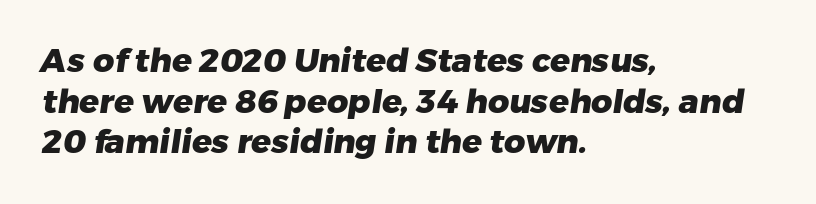
The image shows 33 px heavy sans-serif type; set left-aligned, line spacing 1.23x, normal letter spacing, not underlined; low stroke contrast and a medium x-height.
